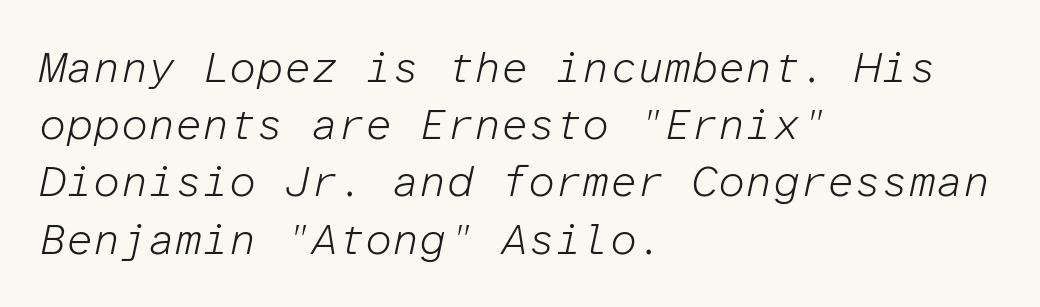
{"italic": "yes", "lean": "right", "slant_degrees": 12, "bold": "no", "weight": "light", "width": "normal", "stroke_contrast": "low", "x_height": "medium", "monospaced": "yes", "underline": "no", "align": "left", "line_spacing": "normal", "line_spacing_ratio": 1.33, "letter_spacing": "normal", "letter_spacing_em": 0.0, "glyph_px": 43}
